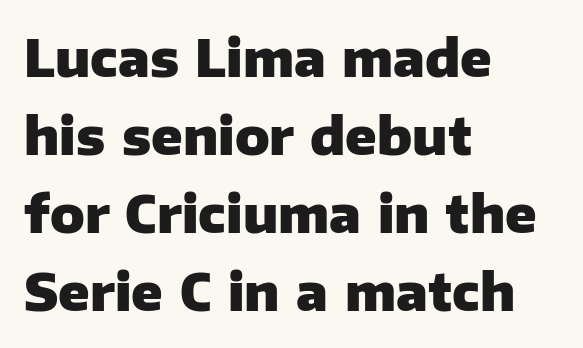
Q: Is the text bold? A: Yes.
Q: Is the text italic (slanted)? A: No, it is upright.
Q: Is the typeface a serif or a sans-serif typeface? A: Sans-serif.
Q: Is the text underlined? A: No.
Q: How is the paragraph aligned? A: Left-aligned.
Q: Is the spacing between letters normal or unusually wide? A: Normal.
Q: Is the spacing between lines tight, normal or loose? A: Normal.
Q: Width (condensed, normal, or wide)? A: Normal.
Q: Stroke contrast? A: Low.
Q: x-height? A: Medium.
Q: Monospaced? A: No.
